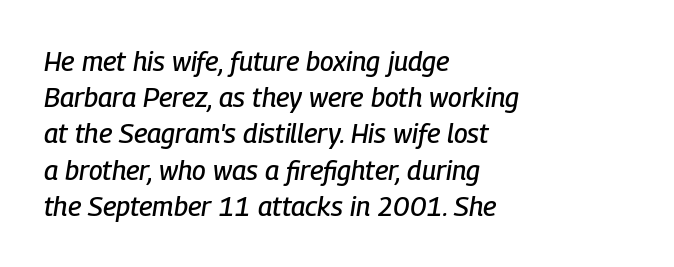
The image shows 27 px text type, italic (leaning right); set left-aligned, normal line spacing (1.34x), normal letter spacing, not underlined.
